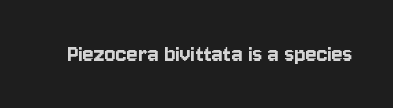
Is there any slant? The stems are plumb. Descenders are the only things crossing below the line. The line texture is even and compact thanks to regular tracking.
